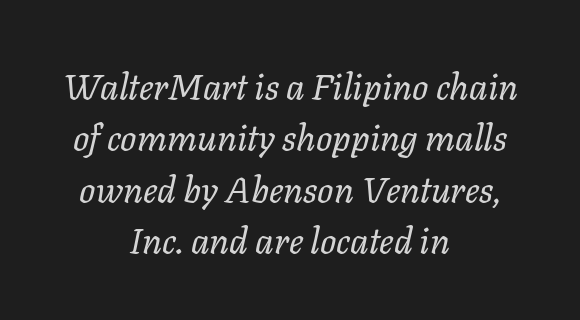
Q: Is the text bold? A: No.
Q: Is the text italic (slanted)? A: Yes, it leans right by about 11 degrees.
Q: Is the text underlined? A: No.
Q: How is the paragraph aligned? A: Centered.
Q: Is the spacing between letters normal or unusually wide? A: Normal.
Q: Is the spacing between lines tight, normal or loose? A: Normal.
Q: Width (condensed, normal, or wide)? A: Normal.
Q: Stroke contrast? A: Low.
Q: x-height? A: Medium.
Q: Monospaced? A: No.
